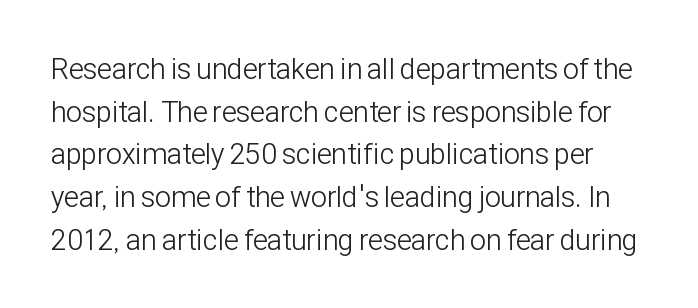
No chunkiness to these letters — they're not bold. You can tell from the bare stems that sans-serif type was used. Tall strokes in this sample are plumb rather than angled. This sample uses plain, unmodified letter spacing.
